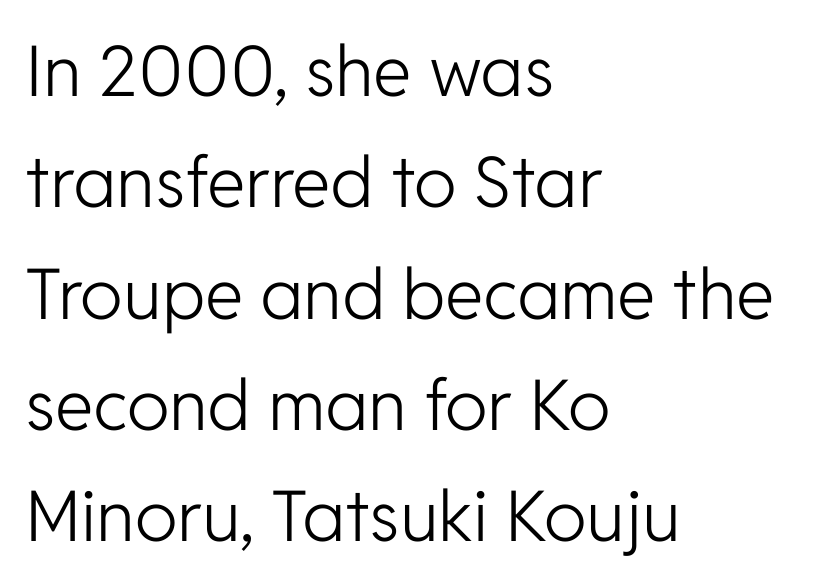
Italic? Not at all — the glyphs are vertical. Default kerning and tracking; the words read as compact shapes. In terms of letterform style, serifs are entirely absent. Vertically, the passage feels balanced, rows spaced as you'd expect. A student would call this left alignment; a typographer would say flush left, rag right. The rendering uses natural spacing where letterforms have individual widths.
